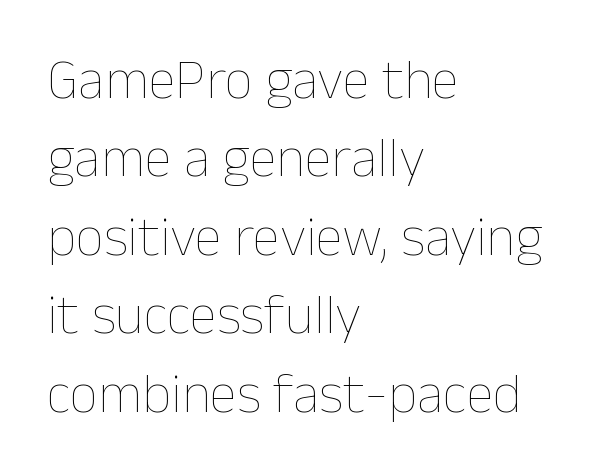
{"italic": "no", "bold": "no", "weight": "thin", "width": "normal", "stroke_contrast": "low", "x_height": "medium", "monospaced": "no", "underline": "no", "align": "left", "line_spacing": "normal", "line_spacing_ratio": 1.4, "letter_spacing": "normal", "letter_spacing_em": 0.0, "glyph_px": 56}
